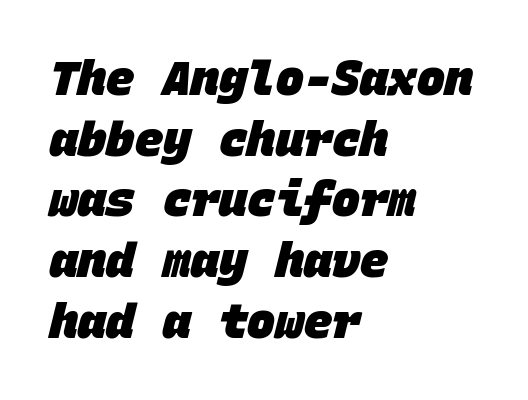
Q: Is the text bold? A: Yes.
Q: Is the typeface a serif or a sans-serif typeface? A: Sans-serif.
Q: Is the text underlined? A: No.
Q: How is the paragraph aligned? A: Left-aligned.
Q: Is the spacing between letters normal or unusually wide? A: Normal.
Q: Is the spacing between lines tight, normal or loose? A: Normal.
Q: Width (condensed, normal, or wide)? A: Normal.
Q: Stroke contrast? A: Low.
Q: x-height? A: Large.
Q: Monospaced? A: Yes.
